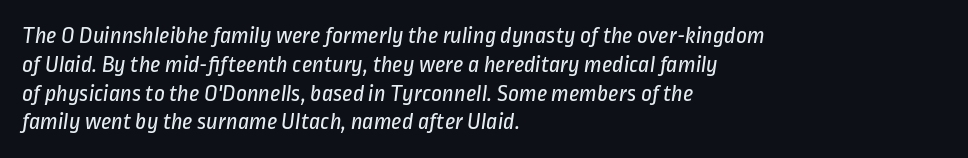
Q: Is the text bold? A: No.
Q: Is the text underlined? A: No.
Q: How is the paragraph aligned? A: Left-aligned.
Q: Is the spacing between letters normal or unusually wide? A: Normal.
